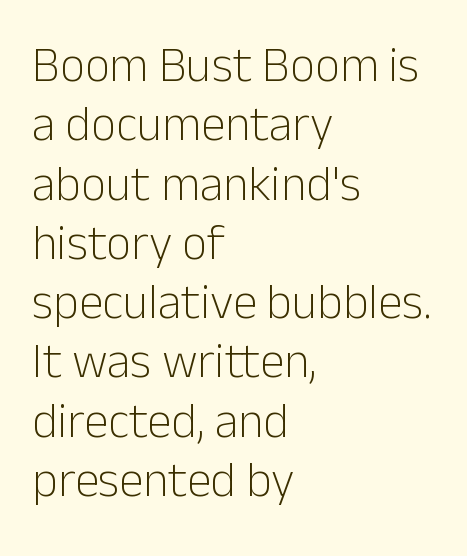
The image shows 49 px light sans-serif type, upright; set left-aligned, line spacing 1.21x, normal letter spacing, not underlined; low stroke contrast and a medium x-height.
